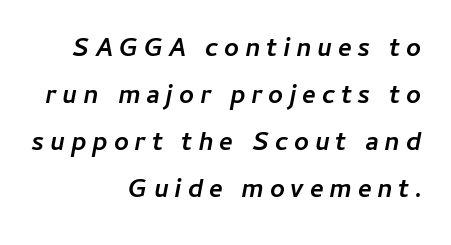
The image shows 26 px bold type, italic (leaning right); set right-aligned, line spacing 1.81x, unusually wide letter spacing (+0.22 em), not underlined.
